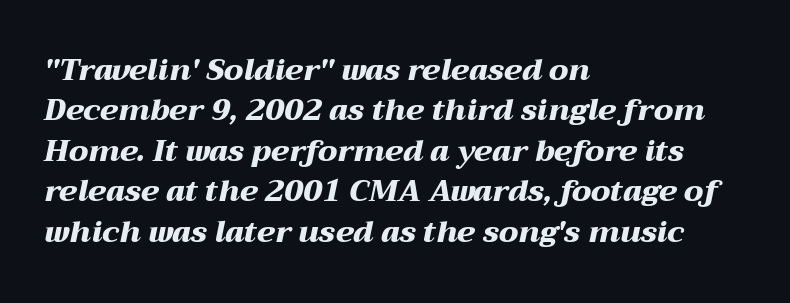
Q: Is the text bold? A: Yes.
Q: Is the text italic (slanted)? A: Yes, it leans right by about 12 degrees.
Q: Is the text underlined? A: No.
Q: How is the paragraph aligned? A: Left-aligned.
Q: Is the spacing between letters normal or unusually wide? A: Normal.
Q: Is the spacing between lines tight, normal or loose? A: Normal.
Q: Width (condensed, normal, or wide)? A: Wide.
Q: Stroke contrast? A: Medium.
Q: x-height? A: Medium.
Q: Monospaced? A: No.
